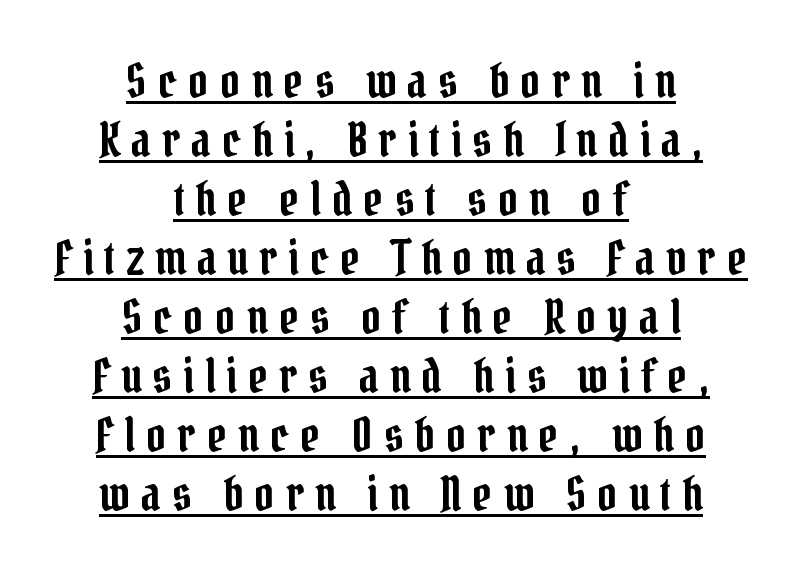
{"serif": "yes", "italic": "no", "width": "condensed", "stroke_contrast": "low", "x_height": "medium", "monospaced": "no", "underline": "yes", "align": "center", "line_spacing_ratio": 1.23, "letter_spacing": "wide", "letter_spacing_em": 0.23, "glyph_px": 48}
